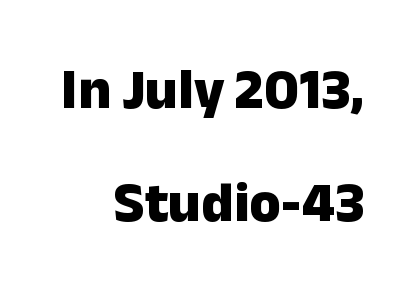
Q: Is the text bold? A: Yes.
Q: Is the text italic (slanted)? A: No, it is upright.
Q: Is the typeface a serif or a sans-serif typeface? A: Sans-serif.
Q: Is the text underlined? A: No.
Q: How is the paragraph aligned? A: Right-aligned.
Q: Is the spacing between letters normal or unusually wide? A: Normal.
Q: Is the spacing between lines tight, normal or loose? A: Loose.
Q: Width (condensed, normal, or wide)? A: Normal.
Q: Stroke contrast? A: Low.
Q: x-height? A: Medium.
Q: Monospaced? A: No.
